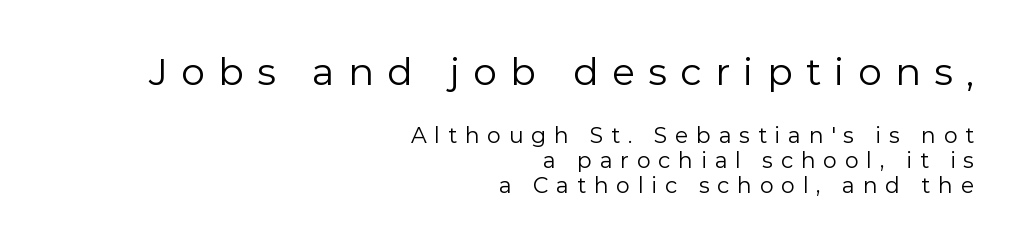
If you measured baseline to baseline, you'd find a short distance. The lettering stays uniformly vertical, giving the passage a roman look. Display-style spreading of the glyphs; the letterfit is very open. Unmarked baselines from the first word to the last. Right-aligned paragraph, ragged on the left. This is not heavy type; no bold has been used.
